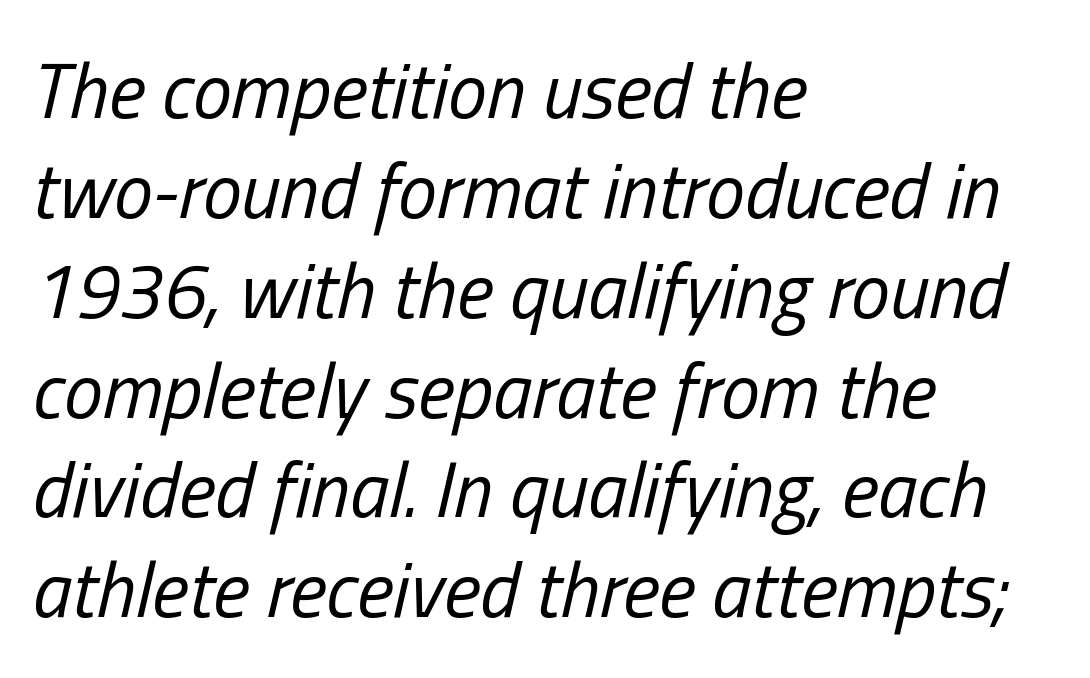
The image shows 78 px regular-weight, condensed type, italic (leaning right); set left-aligned, normal line spacing (1.28x), normal letter spacing, not underlined; low stroke contrast and a medium x-height.
